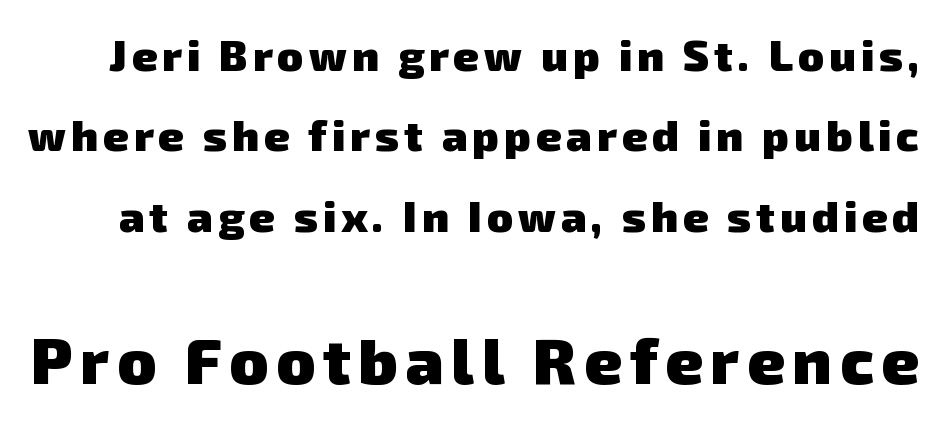
Is this a sans? Yes — the strokes have no serifs. Weight: bold. Here the designer chose a conventional face with non-uniform glyph widths. Nobody drew a line under any word here. The passage shown begins with its smaller block and ends with its larger one.
